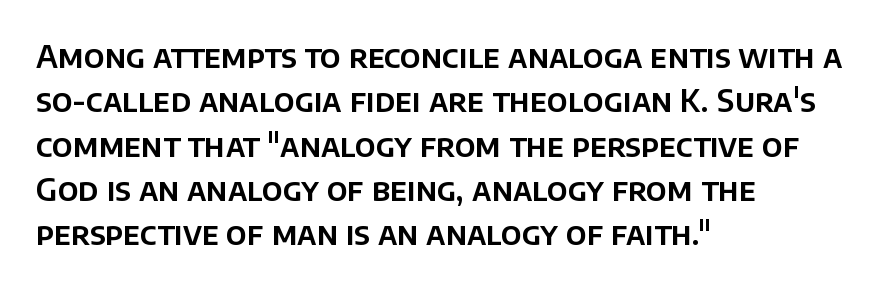
The lettering holds an erect, upright posture throughout. Baseline-to-baseline distance is the conventional proportion of letter height. In terms of letterform style, serifs are entirely absent. The paragraph has a hard left edge and a soft right edge.
